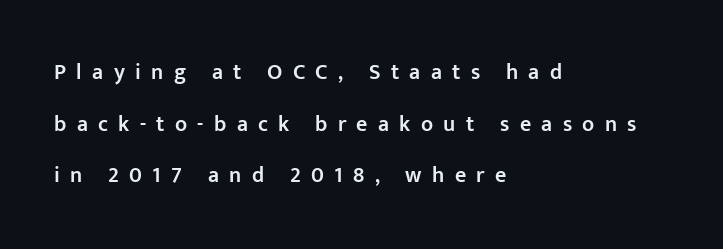
Q: Is the text bold? A: Semi-bold.
Q: Is the text italic (slanted)? A: No, it is upright.
Q: Is the text underlined? A: No.
Q: How is the paragraph aligned? A: Left-aligned.
Q: Is the spacing between letters normal or unusually wide? A: Unusually wide.
Q: Is the spacing between lines tight, normal or loose? A: Loose.
